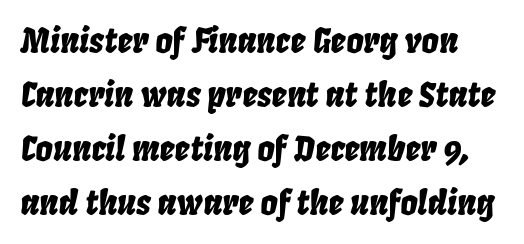
Q: Is the text italic (slanted)? A: Yes, it leans right by about 8 degrees.
Q: Is the text underlined? A: No.
Q: Is the spacing between letters normal or unusually wide? A: Normal.
Q: Is the spacing between lines tight, normal or loose? A: Normal.
Q: Width (condensed, normal, or wide)? A: Condensed.
Q: Stroke contrast? A: Low.
Q: x-height? A: Large.
Q: Monospaced? A: No.
